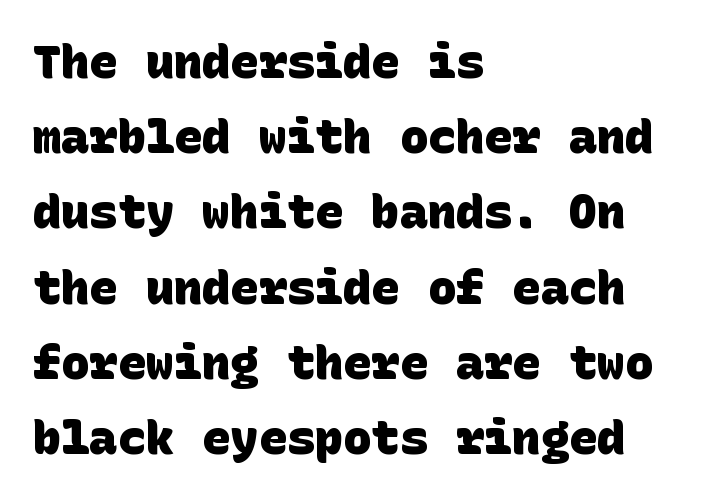
Q: Is the text bold? A: Yes.
Q: Is the typeface a serif or a sans-serif typeface? A: Sans-serif.
Q: Is the text underlined? A: No.
Q: How is the paragraph aligned? A: Left-aligned.
Q: Is the spacing between letters normal or unusually wide? A: Normal.
Q: Is the spacing between lines tight, normal or loose? A: Normal.
Q: Width (condensed, normal, or wide)? A: Normal.
Q: Stroke contrast? A: Low.
Q: x-height? A: Large.
